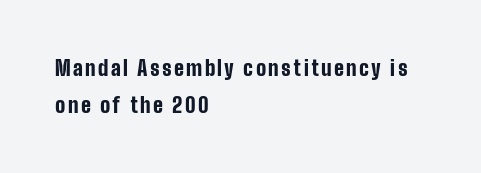
{"italic": "no", "bold": "yes", "underline": "no", "align": "left", "line_spacing_ratio": 1.75, "glyph_px": 21}
